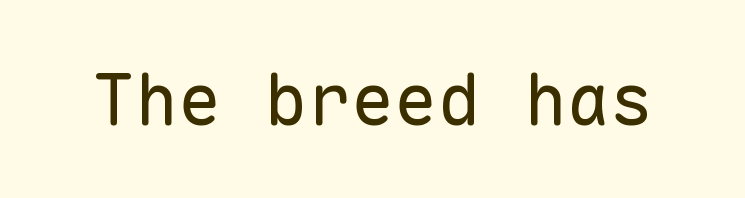
This sample uses an upright cut, with every glyph sitting square on the baseline. Does extra space separate the letters? No, they use regular spacing. Note the uniform advance width — an 'i' takes as much space as an 'm'. The rendering shows plain stroke endings on the letterforms — a sans-serif design.
